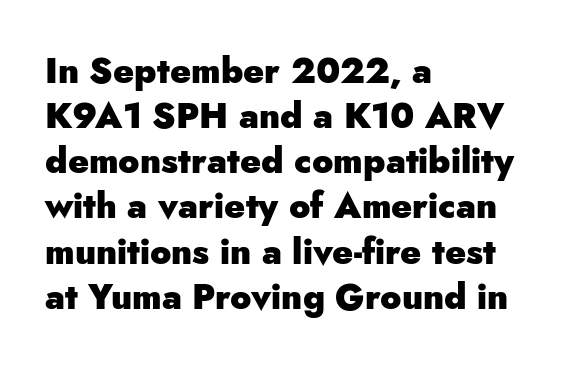
The image shows 35 px heavy sans-serif type, upright; set left-aligned, normal line spacing (1.29x), normal letter spacing, not underlined; low stroke contrast and a small x-height.
